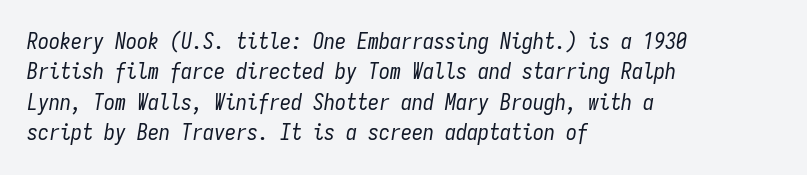
Q: Is the text bold? A: No.
Q: Is the text italic (slanted)? A: Yes, it leans right by about 9 degrees.
Q: Is the text underlined? A: No.
Q: How is the paragraph aligned? A: Left-aligned.
Q: Is the spacing between letters normal or unusually wide? A: Normal.
Q: Is the spacing between lines tight, normal or loose? A: Normal.
